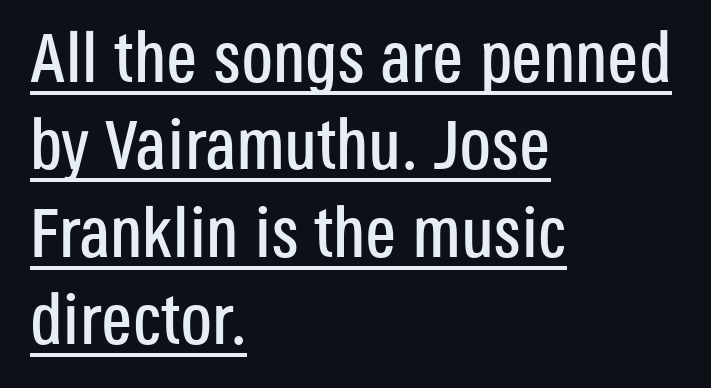
What kind of face is this? One without serifs — a sans. If you drew a line through each stem, it would be perfectly vertical. Horizontal alignment here is leftward, the default for most running prose. Compared with undecorated copy, this sample adds a rule below the words.
